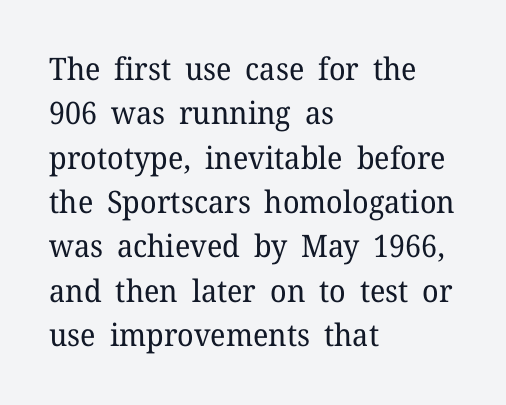
{"serif": "yes", "italic": "no", "bold": "no", "weight": "regular", "width": "normal", "stroke_contrast": "low", "x_height": "medium", "monospaced": "no", "underline": "no", "align": "left", "line_spacing": "normal", "line_spacing_ratio": 1.43, "letter_spacing": "normal", "letter_spacing_em": 0.0, "glyph_px": 31}
